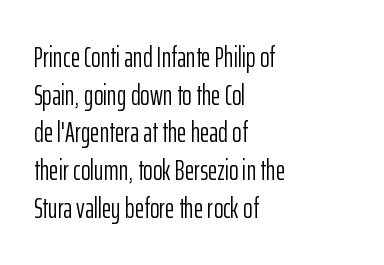
The image shows 29 px light, condensed sans-serif type, upright; set left-aligned, normal line spacing (1.3x), normal letter spacing, not underlined; low stroke contrast and a medium x-height.
